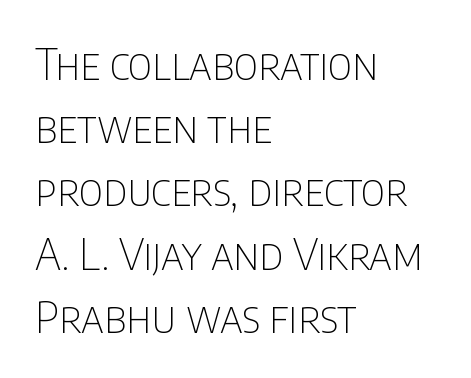
{"serif": "no", "italic": "no", "bold": "no", "weight": "thin", "width": "condensed", "stroke_contrast": "low", "x_height": "large", "monospaced": "no", "underline": "no", "align": "left", "line_spacing": "normal", "line_spacing_ratio": 1.47, "letter_spacing": "normal", "letter_spacing_em": 0.0, "glyph_px": 43}
